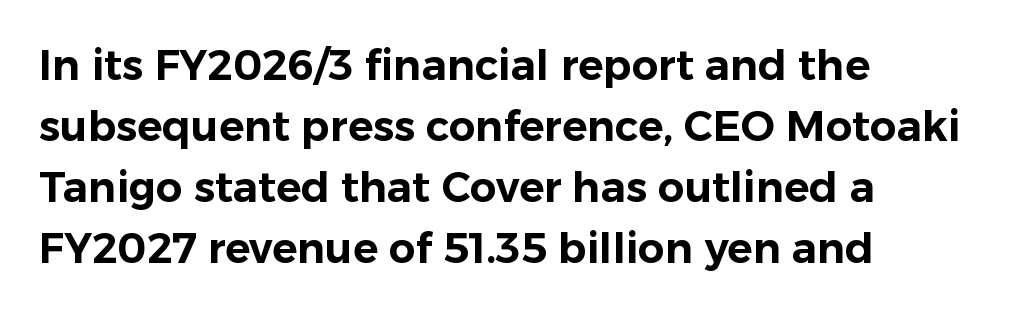
{"serif": "no", "italic": "no", "width": "normal", "stroke_contrast": "low", "x_height": "medium", "monospaced": "no", "underline": "no", "align": "left", "line_spacing": "normal", "line_spacing_ratio": 1.45, "letter_spacing": "normal", "letter_spacing_em": 0.0, "glyph_px": 42}
